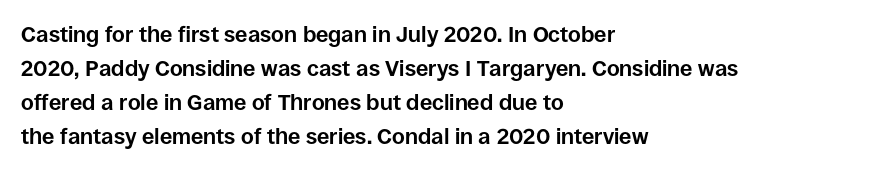
Q: Is the text bold? A: Yes.
Q: Is the text italic (slanted)? A: No, it is upright.
Q: Is the text underlined? A: No.
Q: How is the paragraph aligned? A: Left-aligned.
Q: Is the spacing between letters normal or unusually wide? A: Normal.
Q: Is the spacing between lines tight, normal or loose? A: Normal.
